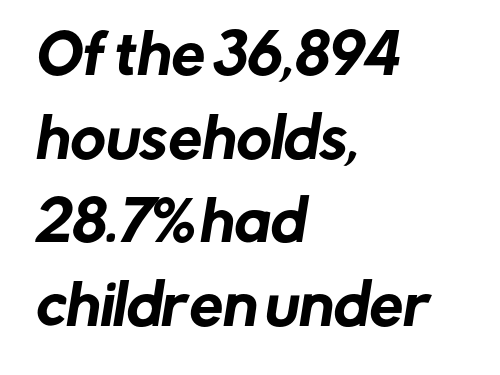
{"serif": "no", "width": "normal", "stroke_contrast": "low", "x_height": "medium", "monospaced": "no", "underline": "no", "align": "left", "line_spacing": "normal", "line_spacing_ratio": 1.55, "letter_spacing": "normal", "letter_spacing_em": 0.0, "glyph_px": 54}
